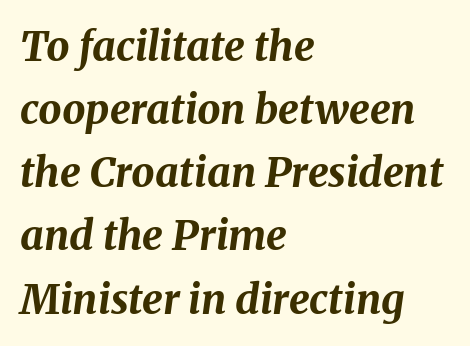
Nobody touched the tracking dial on this one. Heavy-handed strokes throughout: this text is bold. You can tell it's italic because the verticals aren't actually vertical. Clear beneath every line of the passage. Note the varied advance widths — an 'i' is clearly narrower than an 'm'. A typesetter would call this leading conventional body-copy spacing.
